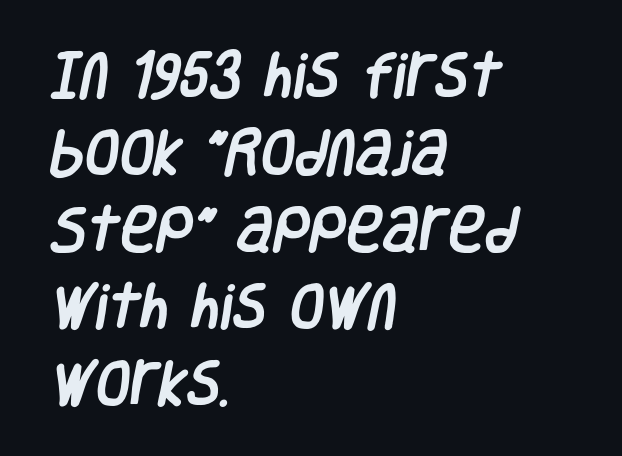
{"serif": "no", "width": "condensed", "stroke_contrast": "low", "x_height": "large", "monospaced": "no", "underline": "no", "align": "left", "line_spacing": "normal", "line_spacing_ratio": 1.54, "letter_spacing": "normal", "letter_spacing_em": 0.0, "glyph_px": 50}
